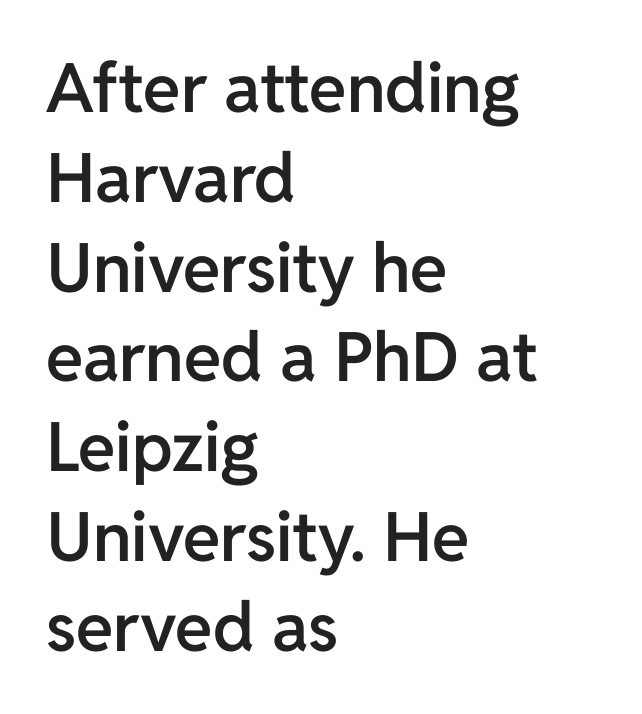
Q: Is the text bold? A: Semi-bold.
Q: Is the text italic (slanted)? A: No, it is upright.
Q: Is the typeface a serif or a sans-serif typeface? A: Sans-serif.
Q: Is the text underlined? A: No.
Q: How is the paragraph aligned? A: Left-aligned.
Q: Is the spacing between letters normal or unusually wide? A: Normal.
Q: Is the spacing between lines tight, normal or loose? A: Normal.
Q: Width (condensed, normal, or wide)? A: Normal.
Q: Stroke contrast? A: Low.
Q: x-height? A: Medium.
Q: Monospaced? A: No.
